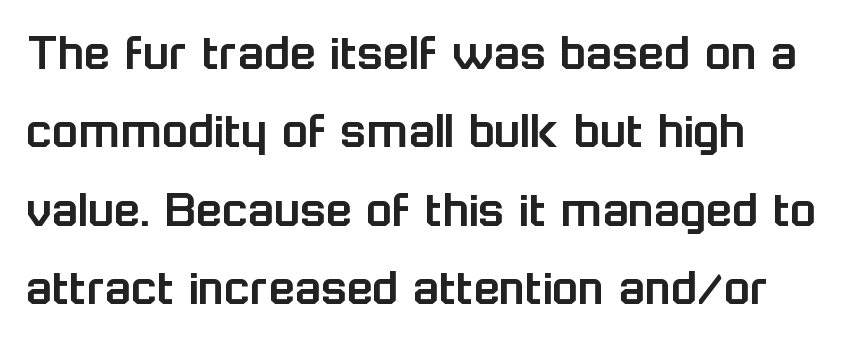
The image shows 54 px sans-serif type, upright; set left-aligned, normal line spacing (1.45x), normal letter spacing, not underlined; low stroke contrast and a medium x-height.
